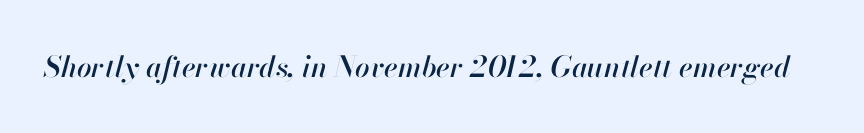
The image shows 29 px text type, italic (leaning right); set normal letter spacing, not underlined; high stroke contrast and a small x-height.
